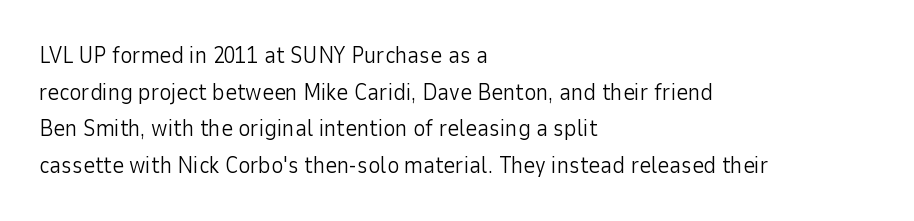
The image shows 23 px text type, upright; set left-aligned, normal line spacing (1.59x), normal letter spacing, not underlined.
